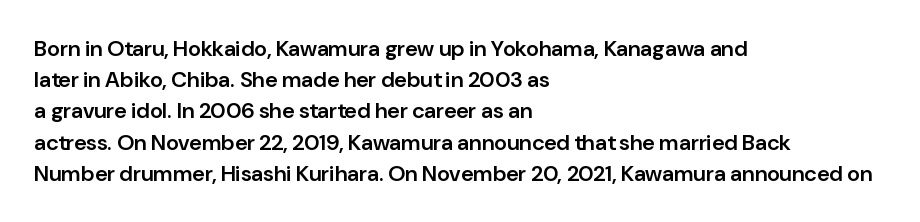
This is moderately heavy type, rendered in semibold. No extra tracking has been applied to these lines. Alignment: flush left. Leading matches the norm, producing a regular column.
